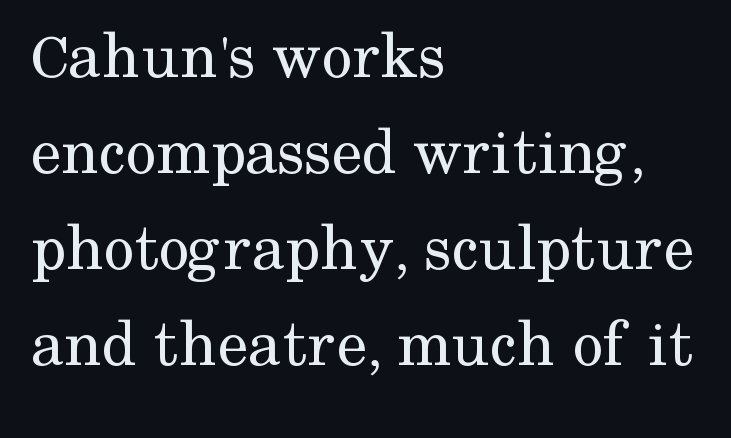
The image shows 68 px regular-weight serif type, upright; set left-aligned, normal line spacing (1.41x), normal letter spacing, not underlined; medium stroke contrast and a medium x-height.
